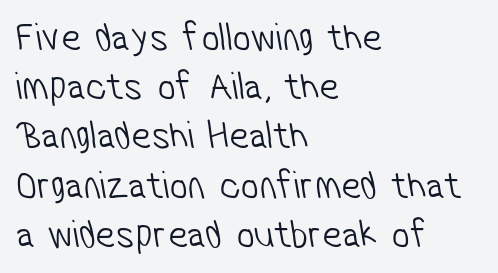
Counters stay open thanks to moderate or lighter strokes. The words here are not underlined. The rendering anchors every line to the left-hand side. Varying glyph widths throughout — classic text-font behaviour. The font family rendered here belongs to the sans-serif group. This rendering leaves character spacing at its baseline value.
